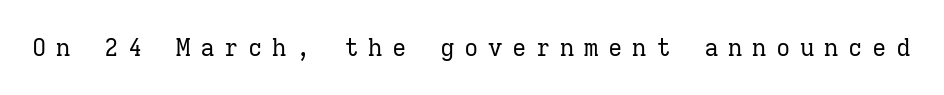
Stems here are at most as thick as an everyday book face. Check the space under the baseline: it is left empty. Spacing between characters has been opened up far beyond the box default. Tall strokes in this sample are plumb rather than angled.
